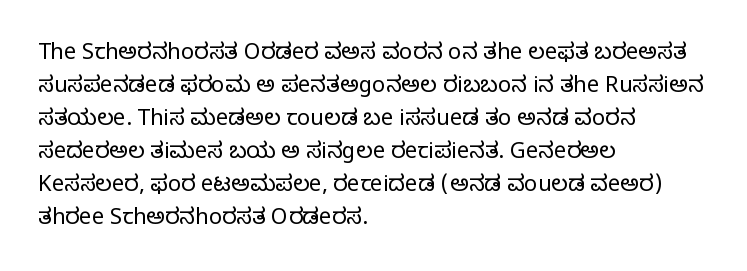
In terms of leading, this rendering sits right in the middle. Quick note: not italic, upright. Stems here are at most as thick as an everyday book face. Letter spacing: default.
